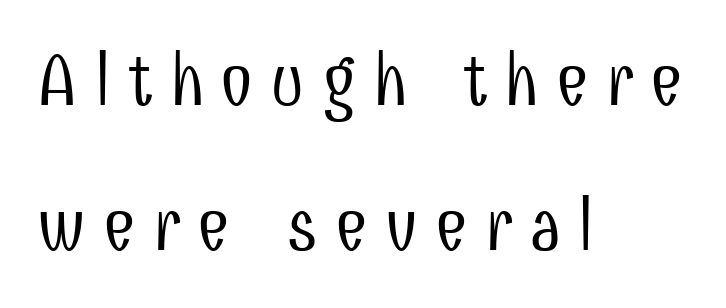
{"serif": "no", "italic": "no", "bold": "no", "weight": "light", "width": "condensed", "stroke_contrast": "low", "x_height": "medium", "monospaced": "no", "underline": "no", "align": "left", "line_spacing": "loose", "line_spacing_ratio": 1.96, "letter_spacing": "wide", "letter_spacing_em": 0.22, "glyph_px": 74}
